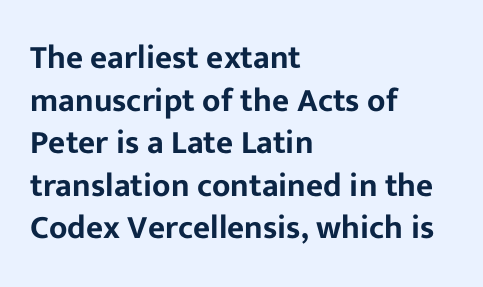
Q: Is the text italic (slanted)? A: No, it is upright.
Q: Is the typeface a serif or a sans-serif typeface? A: Sans-serif.
Q: Is the text underlined? A: No.
Q: How is the paragraph aligned? A: Left-aligned.
Q: Is the spacing between letters normal or unusually wide? A: Normal.
Q: Is the spacing between lines tight, normal or loose? A: Normal.
Q: Width (condensed, normal, or wide)? A: Normal.
Q: Stroke contrast? A: Low.
Q: x-height? A: Medium.
Q: Monospaced? A: No.
